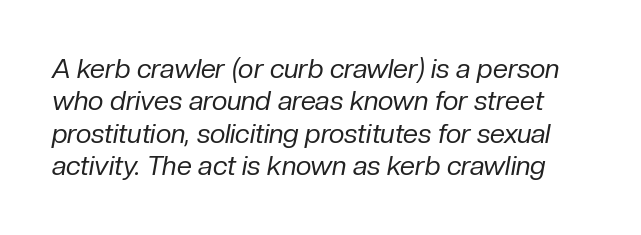
{"italic": "yes", "lean": "right", "slant_degrees": 10, "bold": "no", "underline": "no", "line_spacing_ratio": 1.2, "letter_spacing": "normal", "letter_spacing_em": 0.0, "glyph_px": 27}
